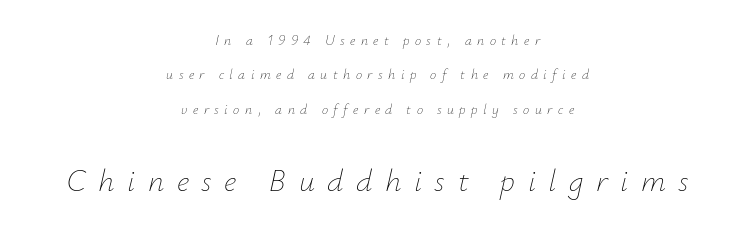
Q: Is the text bold? A: No.
Q: Is the text italic (slanted)? A: Yes, it leans right by about 12 degrees.
Q: Is the text underlined? A: No.
Q: How is the paragraph aligned? A: Centered.
Q: Is the spacing between letters normal or unusually wide? A: Unusually wide.
Q: Is the spacing between lines tight, normal or loose? A: Loose.
Q: Which block of text is set in a larger size, the first (top) or the second (bottom)? A: The second (bottom) one.
Q: Width (condensed, normal, or wide)? A: Normal.
Q: Stroke contrast? A: Low.
Q: x-height? A: Small.
Q: Monospaced? A: No.
